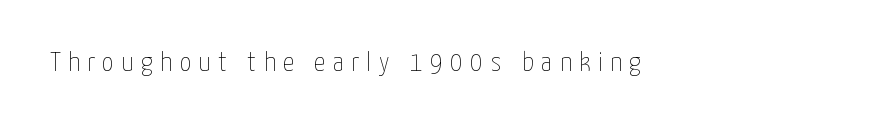
{"italic": "no", "bold": "no", "weight": "thin", "width": "condensed", "stroke_contrast": "low", "x_height": "medium", "monospaced": "no", "underline": "no", "align": "left", "letter_spacing": "wide", "letter_spacing_em": 0.27, "glyph_px": 28}
